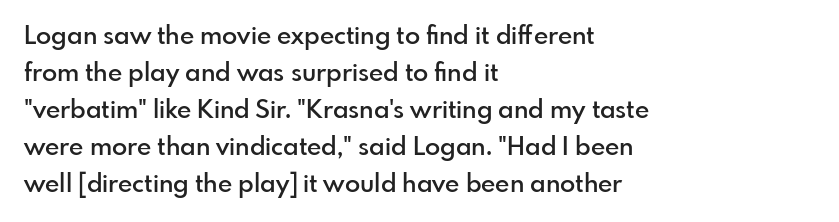
Posture: upright roman. The string is rendered with underlining switched off. Layout note: lines flush left. The line texture is even and compact thanks to regular tracking.
